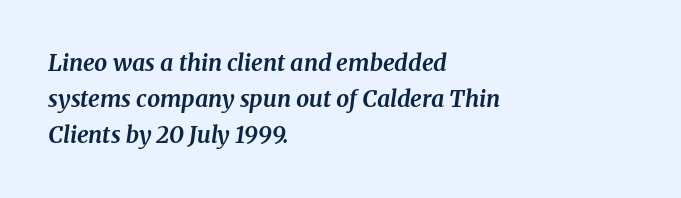
Q: Is the text bold? A: Yes.
Q: Is the text italic (slanted)? A: Yes, it leans right by about 8 degrees.
Q: Is the text underlined? A: No.
Q: How is the paragraph aligned? A: Left-aligned.
Q: Is the spacing between letters normal or unusually wide? A: Normal.
Q: Is the spacing between lines tight, normal or loose? A: Normal.
